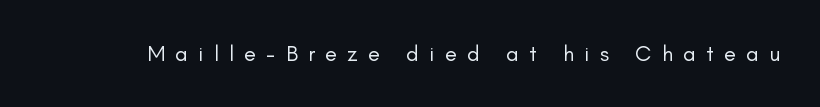
{"italic": "no", "bold": "no", "underline": "no", "letter_spacing": "wide", "letter_spacing_em": 0.47, "glyph_px": 22}
